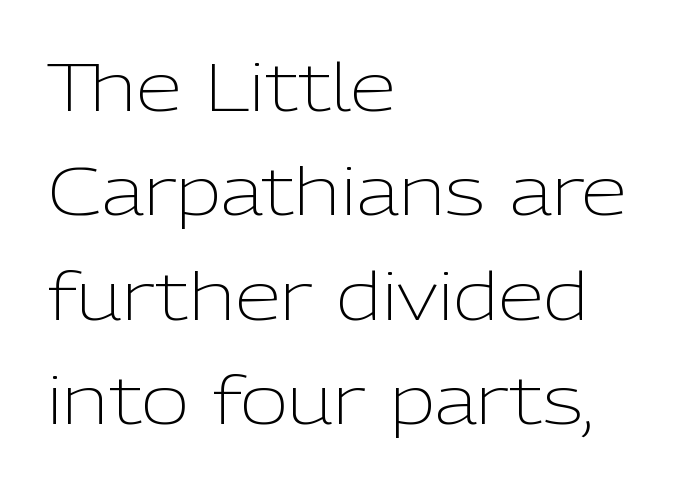
Tracking here is standard; glyphs follow each other at the usual distance. The vertical gap from one line to the next is medium. Descenders hang freely into open space. The lines are quadded left. Observe the absence of serifs on each vertical stroke in this sample. Spacing verdict: proportional, widths tailored to each character.
